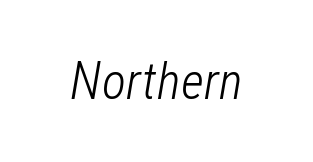
Honestly, there is no underline to notice here at all. You could not count columns in this text — the font is proportionally spaced. The passage shown leans; its letterforms are oblique. Tracking value appears to be zero — textbook default spacing. The characters are drawn with everyday or finer stroke widths.
